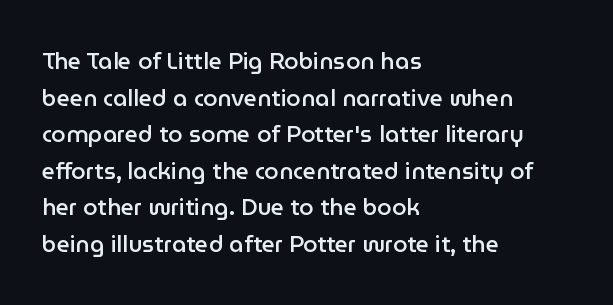
The type is set solid horizontally, with unmodified tracking. Visually the block forms a straight wall on the left and a jagged coastline on the right. Does the lettering tilt? It doesn't — this is upright. Baseline-to-baseline distance is the conventional proportion of letter height. Anything drawn beneath the words? Only blank space.
